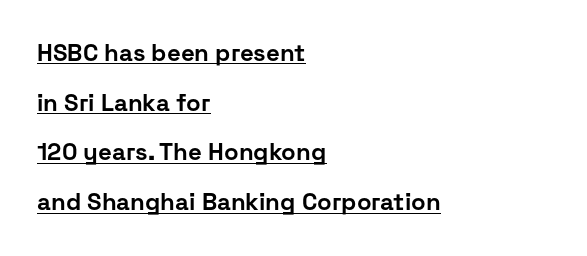
{"italic": "no", "bold": "yes", "underline": "yes", "align": "left", "line_spacing": "loose", "line_spacing_ratio": 2.07, "letter_spacing": "normal", "letter_spacing_em": 0.0, "glyph_px": 24}
